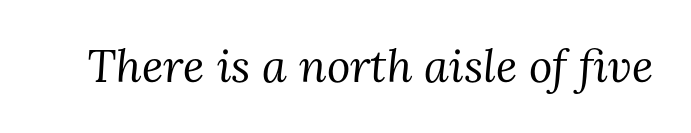
The image shows 45 px regular-weight serif type, italic (leaning right); set normal letter spacing, not underlined; medium stroke contrast and a medium x-height.
